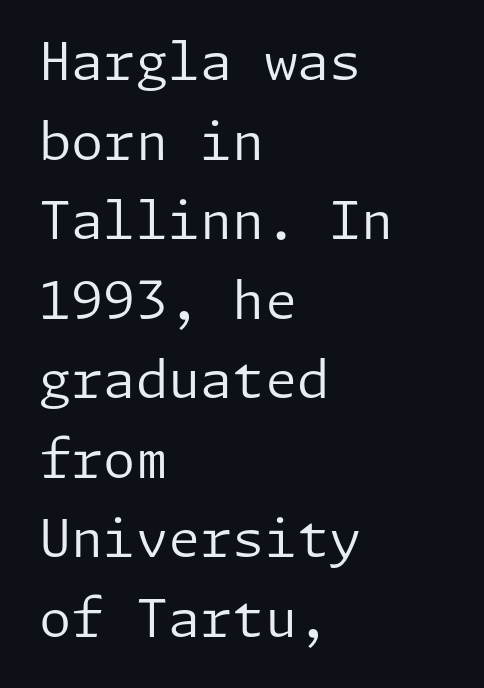
Q: Is the text bold? A: No.
Q: Is the text italic (slanted)? A: No, it is upright.
Q: Is the typeface a serif or a sans-serif typeface? A: Sans-serif.
Q: Is the text underlined? A: No.
Q: How is the paragraph aligned? A: Left-aligned.
Q: Is the spacing between letters normal or unusually wide? A: Normal.
Q: Is the spacing between lines tight, normal or loose? A: Normal.
Q: Width (condensed, normal, or wide)? A: Normal.
Q: Stroke contrast? A: Low.
Q: x-height? A: Medium.
